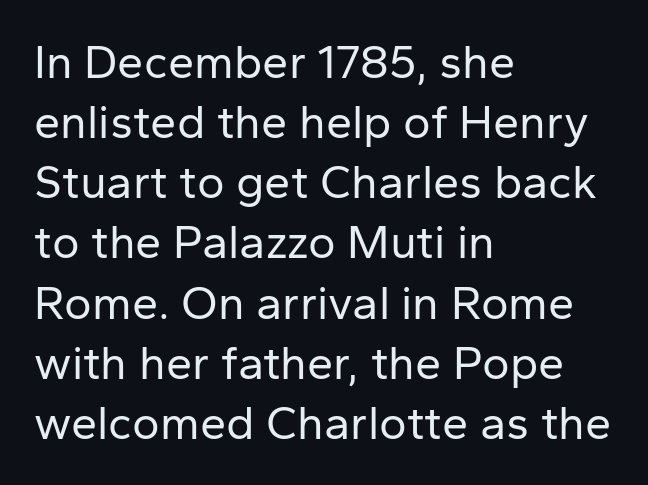
Teacher's note: observe the even left margin — that is flush-left alignment. The letters advance in unequal steps, a hallmark of proportional type. The font's upright variant was chosen for this text. Unlike a traditional serif, this face leaves its strokes unadorned. Does the leading feel generous? No, just average.
